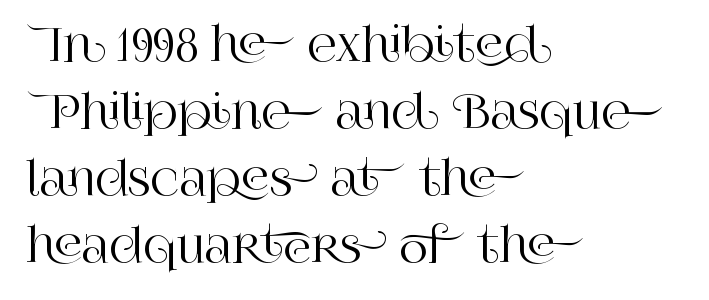
Horizontal bands of white between lines are of average thickness. Here the designer chose a conventional face with non-uniform glyph widths. Horizontally, the lines are justified to the leading edge only. Each row of text sits above clean, open space. Letterform terminals end in serifs throughout the passage. Posture: upright roman.
